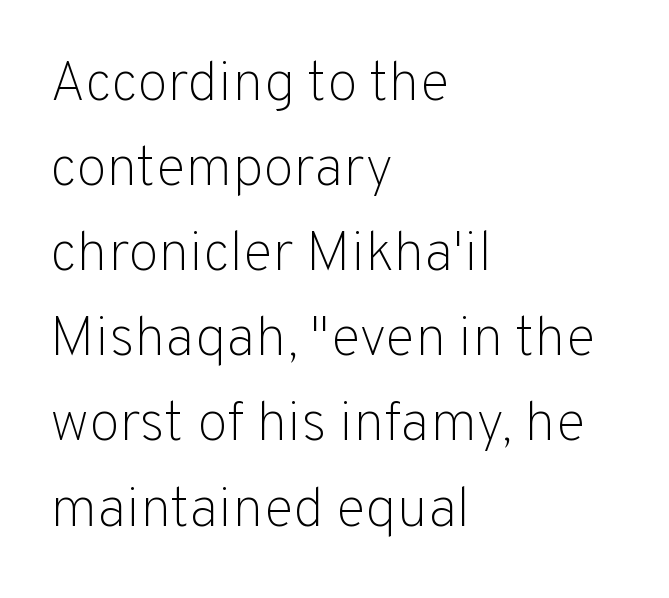
Q: Is the text bold? A: No.
Q: Is the text italic (slanted)? A: No, it is upright.
Q: Is the typeface a serif or a sans-serif typeface? A: Sans-serif.
Q: Is the text underlined? A: No.
Q: How is the paragraph aligned? A: Left-aligned.
Q: Is the spacing between letters normal or unusually wide? A: Normal.
Q: Is the spacing between lines tight, normal or loose? A: Normal.
Q: Width (condensed, normal, or wide)? A: Normal.
Q: Stroke contrast? A: Low.
Q: x-height? A: Medium.
Q: Monospaced? A: No.
